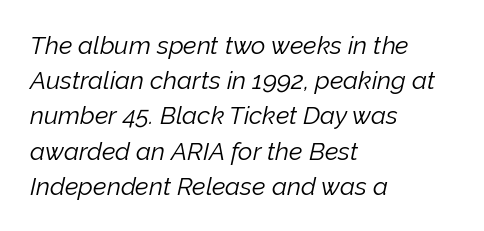
Q: Is the text bold? A: No.
Q: Is the text italic (slanted)? A: Yes, it leans right by about 12 degrees.
Q: Is the text underlined? A: No.
Q: How is the paragraph aligned? A: Left-aligned.
Q: Is the spacing between letters normal or unusually wide? A: Normal.
Q: Is the spacing between lines tight, normal or loose? A: Normal.
